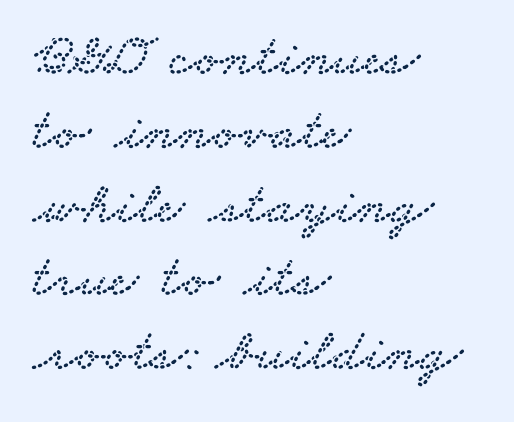
The image shows 60 px wide type; set left-aligned, line spacing 1.23x, normal letter spacing, not underlined; low stroke contrast and a small x-height.
